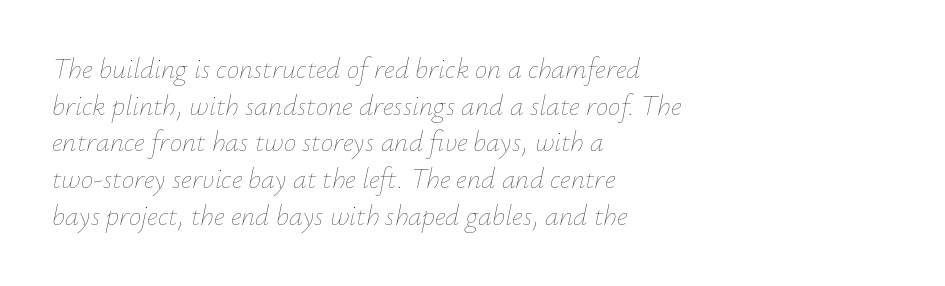
Q: Is the text bold? A: No.
Q: Is the text italic (slanted)? A: Yes, it leans right by about 12 degrees.
Q: Is the text underlined? A: No.
Q: How is the paragraph aligned? A: Left-aligned.
Q: Is the spacing between letters normal or unusually wide? A: Normal.
Q: Is the spacing between lines tight, normal or loose? A: Normal.
Q: Width (condensed, normal, or wide)? A: Normal.
Q: Stroke contrast? A: Low.
Q: x-height? A: Small.
Q: Monospaced? A: No.
